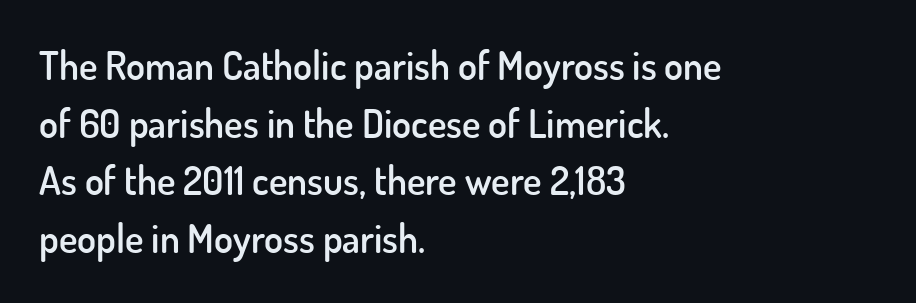
As a designer I'd log this as weight 600, semibold. Underlining? Definitely not there. The letters carry no serifs — their stems end cleanly without finishing strokes. No extra tracking has been applied to these lines. The passage shown is typed in a proportional face where columns would drift.
